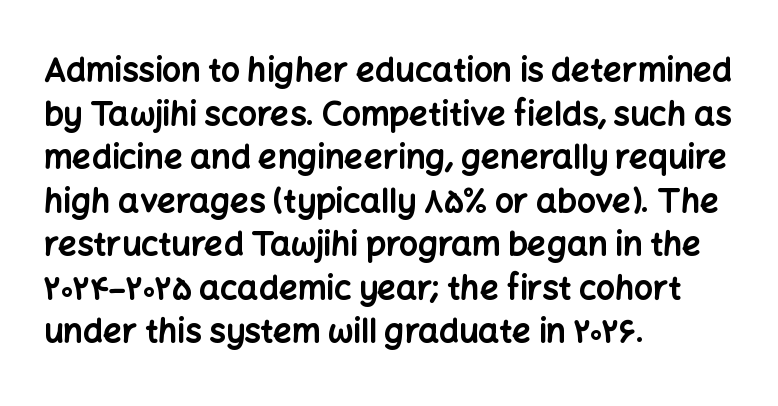
The image shows 33 px bold sans-serif type, upright; set left-aligned, normal line spacing (1.32x), normal letter spacing, not underlined; low stroke contrast and a medium x-height.
